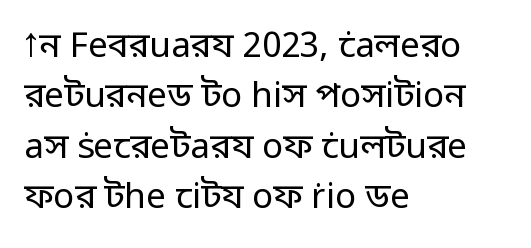
A typesetter would mark this as roman, not italic. The space beneath each line is pristine and unruled. The compositor pushed each line to the left boundary. Grotesque or geometric, the face here clearly has no serifs. Look at the tracking — it's just the regular setting, nothing added.
